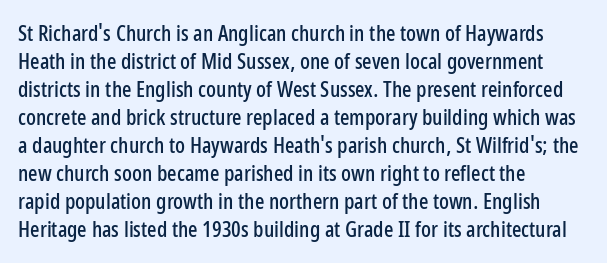
The image shows 22 px text type, upright; set left-aligned, normal line spacing (1.27x), normal letter spacing, not underlined.
